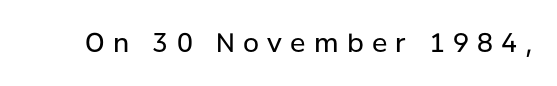
Lines of text with bare space underneath. Vertical stems look standard width or narrower in stroke. This sample uses expanded letter spacing, leaving extra air between glyphs. Quick note: not italic, upright.
